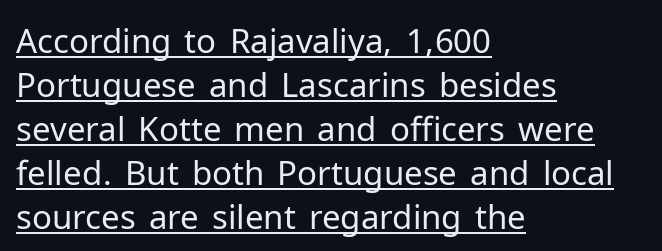
Q: Is the text bold? A: No.
Q: Is the text italic (slanted)? A: No, it is upright.
Q: Is the typeface a serif or a sans-serif typeface? A: Sans-serif.
Q: Is the text underlined? A: Yes.
Q: How is the paragraph aligned? A: Left-aligned.
Q: Is the spacing between letters normal or unusually wide? A: Normal.
Q: Is the spacing between lines tight, normal or loose? A: Normal.
Q: Width (condensed, normal, or wide)? A: Normal.
Q: Stroke contrast? A: Low.
Q: x-height? A: Medium.
Q: Monospaced? A: No.
